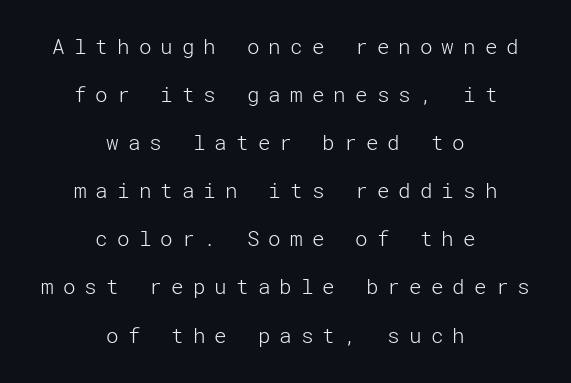
Q: Is the text bold? A: No.
Q: Is the text italic (slanted)? A: No, it is upright.
Q: Is the text underlined? A: No.
Q: How is the paragraph aligned? A: Centered.
Q: Is the spacing between letters normal or unusually wide? A: Unusually wide.
Q: Is the spacing between lines tight, normal or loose? A: Loose.
